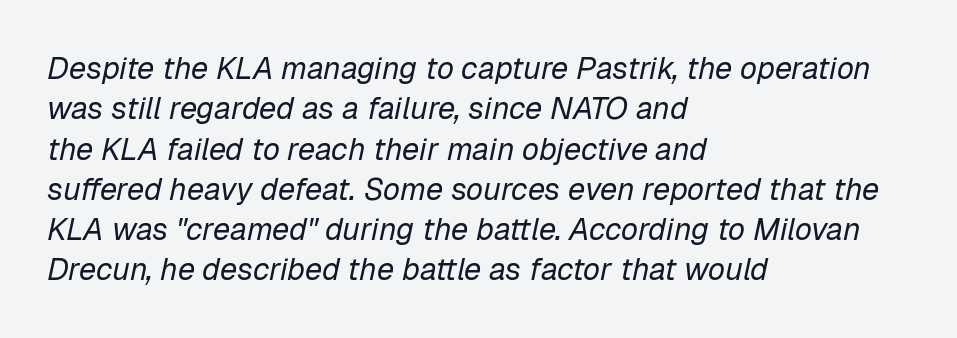
A typesetter would call this leading conventional body-copy spacing. Is the letter spacing exaggerated? No — it looks like the ordinary default. A clean baseline with only descenders dipping below it. Horizontal alignment here is leftward, the default for most running prose. Heft: none added — not bold.
